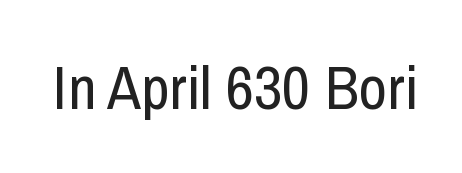
Q: Is the text bold? A: No.
Q: Is the text italic (slanted)? A: No, it is upright.
Q: Is the typeface a serif or a sans-serif typeface? A: Sans-serif.
Q: Is the text underlined? A: No.
Q: Is the spacing between letters normal or unusually wide? A: Normal.
Q: Width (condensed, normal, or wide)? A: Condensed.
Q: Stroke contrast? A: Low.
Q: x-height? A: Medium.
Q: Monospaced? A: No.
